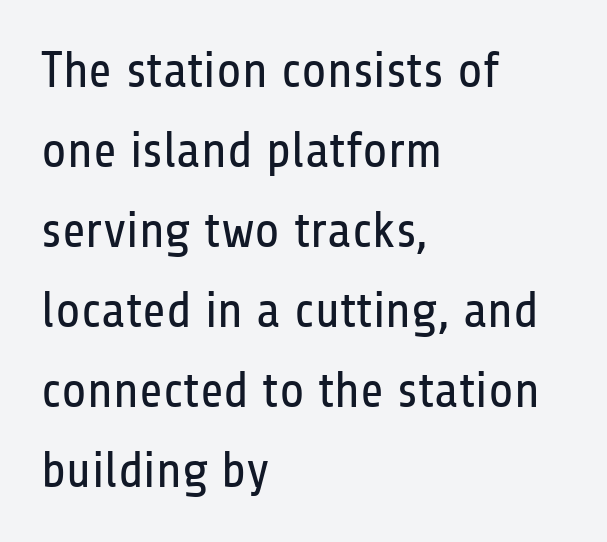
{"serif": "no", "italic": "no", "bold": "no", "weight": "regular", "width": "condensed", "stroke_contrast": "low", "x_height": "medium", "monospaced": "no", "underline": "no", "align": "left", "line_spacing": "normal", "line_spacing_ratio": 1.57, "letter_spacing": "normal", "letter_spacing_em": 0.0, "glyph_px": 51}
